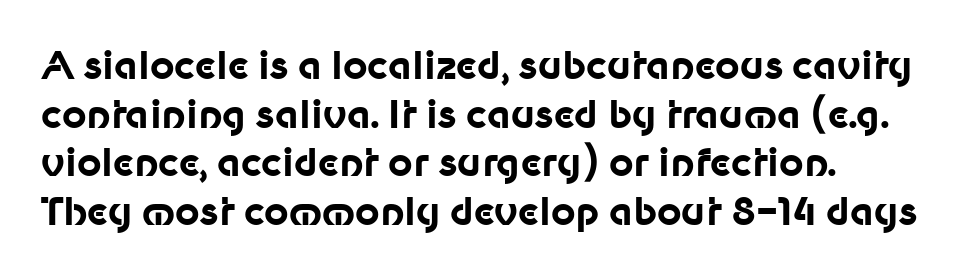
The image shows 38 px bold sans-serif type, upright; set normal line spacing (1.28x), normal letter spacing, not underlined; low stroke contrast and a medium x-height.
